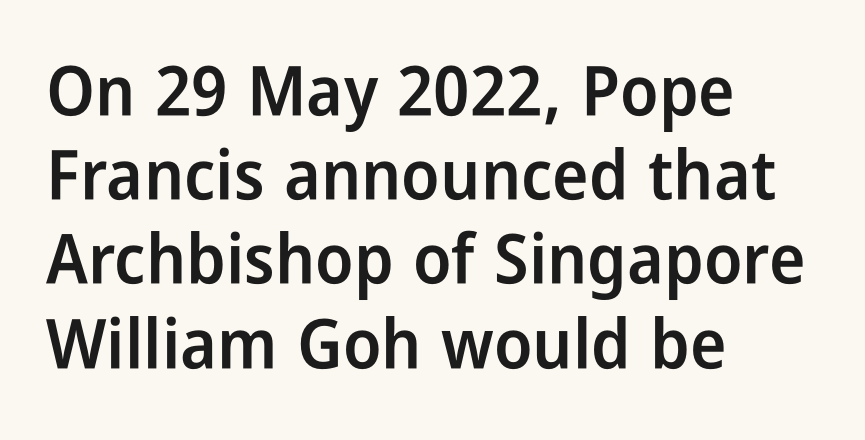
The image shows 69 px semibold, condensed sans-serif type, upright; set left-aligned, line spacing 1.22x, normal letter spacing, not underlined; low stroke contrast and a medium x-height.
